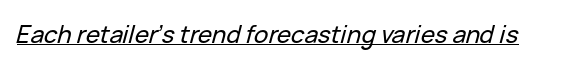
The image shows 24 px text type, italic (leaning right); set normal letter spacing, underlined.
